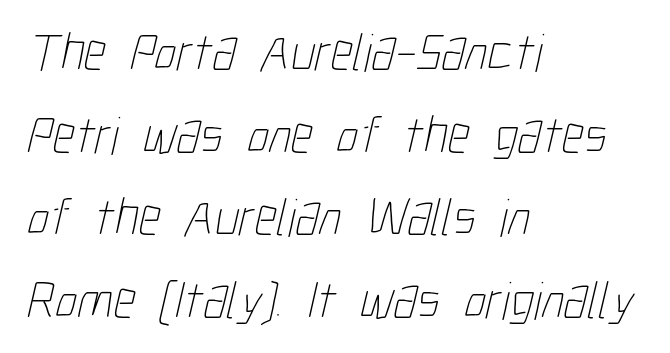
{"bold": "no", "weight": "thin", "width": "condensed", "stroke_contrast": "low", "x_height": "medium", "monospaced": "no", "underline": "no", "align": "left", "line_spacing": "normal", "line_spacing_ratio": 1.53, "letter_spacing": "normal", "letter_spacing_em": 0.0, "glyph_px": 54}
